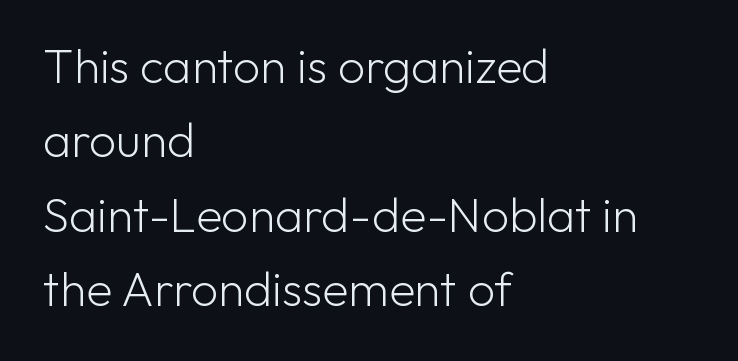
The image shows 48 px light sans-serif type, upright; set left-aligned, normal line spacing (1.55x), normal letter spacing, not underlined; low stroke contrast and a medium x-height.
